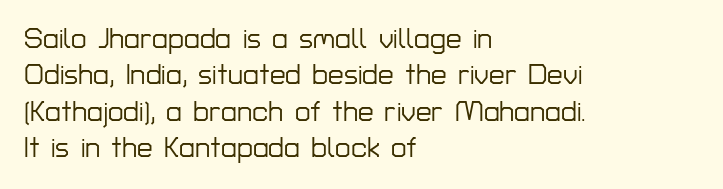
If you drew a line through each stem, it would be perfectly vertical. Words appear dense and cohesive because spacing is normal. The space between consecutive lines is moderate. The passage shown is typeset with a sans-serif family. The passage shown is not underscored anywhere.
